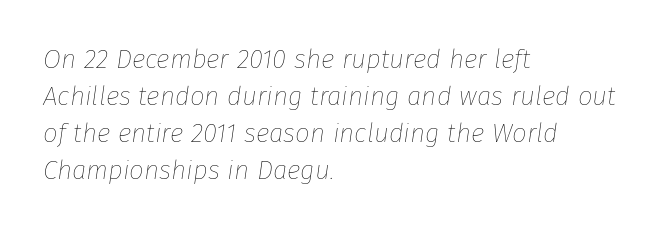
The image shows 26 px text type, italic (leaning right); set left-aligned, normal line spacing (1.42x), normal letter spacing, not underlined.
